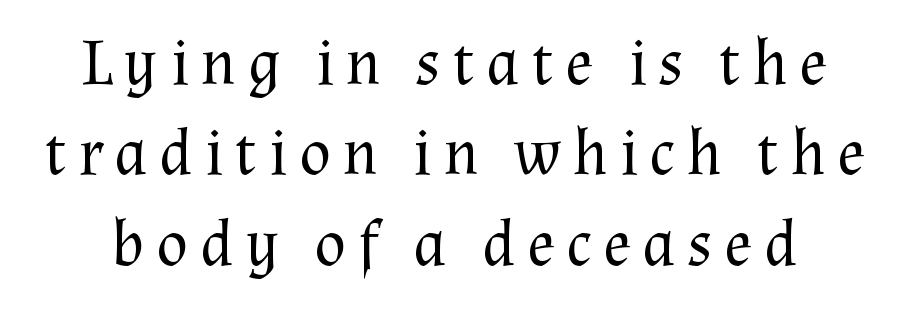
Clear beneath every line of the passage. The strokes are not fattened; the text isn't bold. Quick note: interline space is typical.
